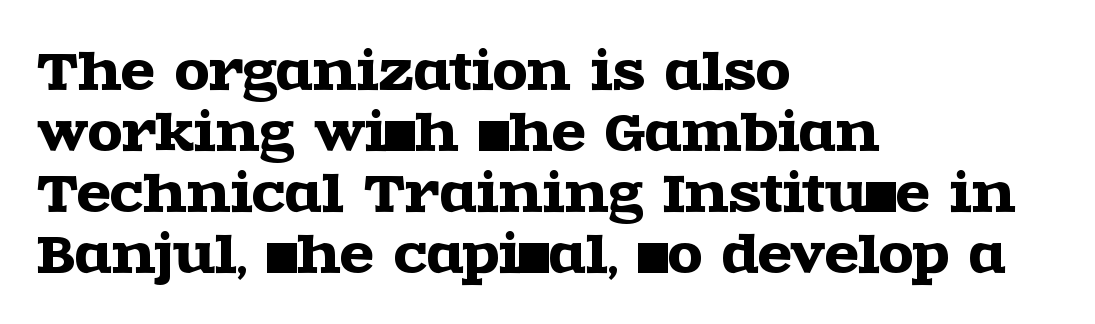
The image shows 50 px wide serif type, upright; set left-aligned, line spacing 1.22x, normal letter spacing, not underlined; a large x-height.
